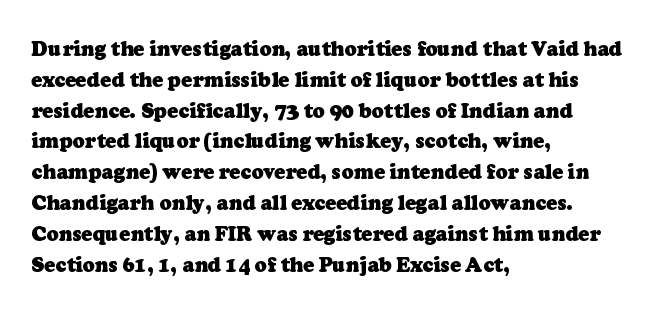
If you drew a ruler down the left edge, every line would touch it. Honestly, the letter spacing is just normal — you wouldn't notice it. These lines sit exactly where default settings would place them. Descenders hang freely into open space. Bold? Absolutely — the strokes are thick and heavy.
